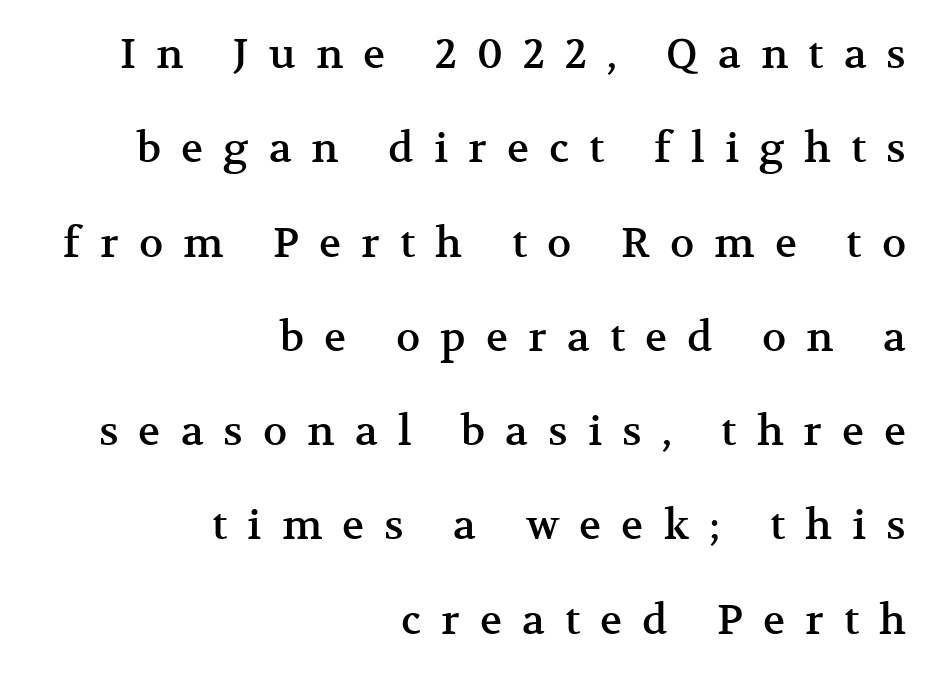
Q: Is the text italic (slanted)? A: No, it is upright.
Q: Is the typeface a serif or a sans-serif typeface? A: Serif.
Q: Is the text underlined? A: No.
Q: How is the paragraph aligned? A: Right-aligned.
Q: Is the spacing between letters normal or unusually wide? A: Unusually wide.
Q: Is the spacing between lines tight, normal or loose? A: Loose.
Q: Width (condensed, normal, or wide)? A: Normal.
Q: Stroke contrast? A: Medium.
Q: x-height? A: Medium.
Q: Monospaced? A: No.
